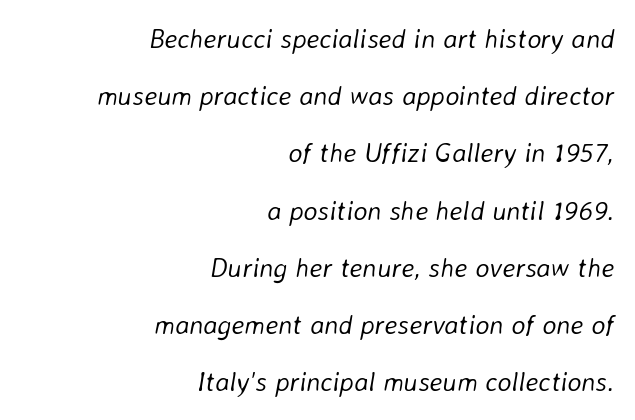
Q: Is the text bold? A: No.
Q: Is the text italic (slanted)? A: Yes, it leans right by about 8 degrees.
Q: Is the text underlined? A: No.
Q: How is the paragraph aligned? A: Right-aligned.
Q: Is the spacing between letters normal or unusually wide? A: Normal.
Q: Is the spacing between lines tight, normal or loose? A: Loose.
